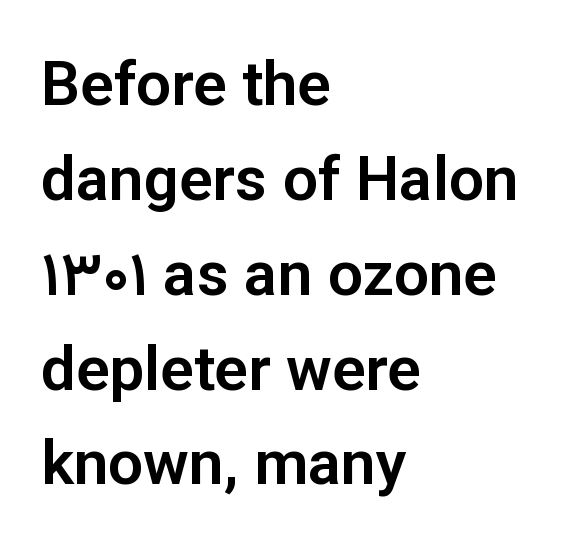
Q: Is the text italic (slanted)? A: No, it is upright.
Q: Is the typeface a serif or a sans-serif typeface? A: Sans-serif.
Q: Is the text underlined? A: No.
Q: How is the paragraph aligned? A: Left-aligned.
Q: Is the spacing between letters normal or unusually wide? A: Normal.
Q: Is the spacing between lines tight, normal or loose? A: Normal.
Q: Width (condensed, normal, or wide)? A: Normal.
Q: Stroke contrast? A: Low.
Q: x-height? A: Medium.
Q: Monospaced? A: No.
